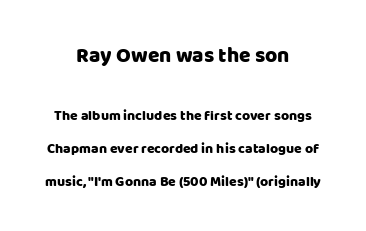
The image shows 21 px text type, upright; set centered, loose line spacing (2.35x), normal letter spacing, not underlined; the first (top) block is 1.5x larger.
